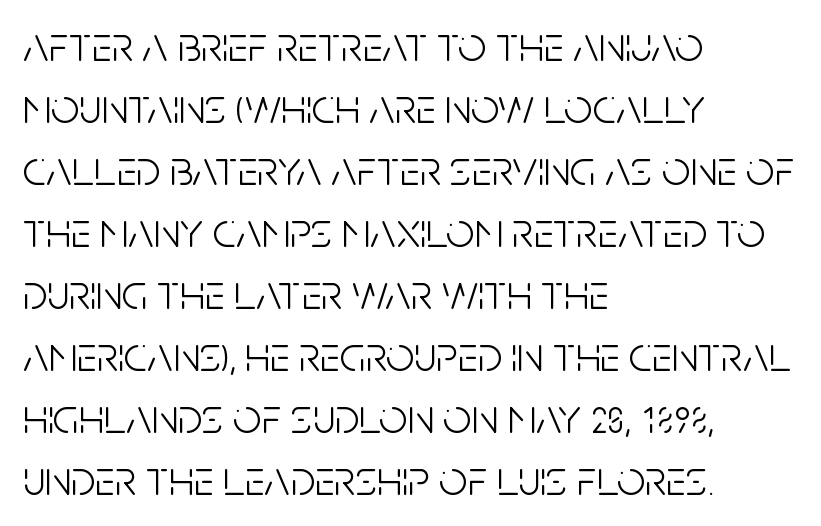
No chunkiness to these letters — they're not bold. What stands out about the letter spacing? Nothing — it is the standard amount. You could not count columns in this text — the font is proportionally spaced. Line starts are locked; line ends wander. The type family on display is of the sans-serif kind.
